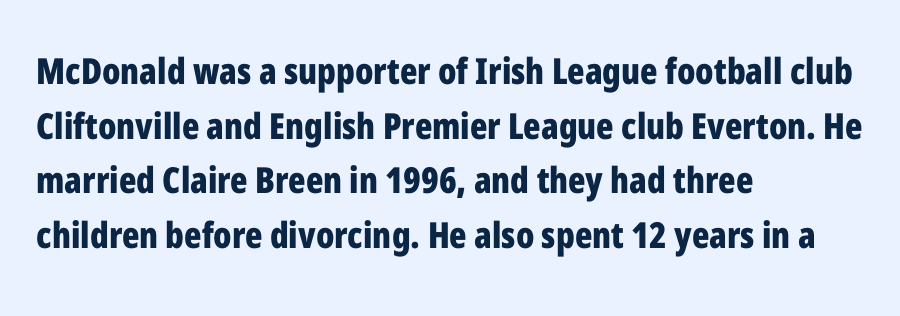
The sample has been set heavy, in full bold. Vertical spacing — default. Observe the absence of serifs on each vertical stroke in this sample. Left-aligned paragraph, ragged on the right. A bare baseline throughout the passage.
